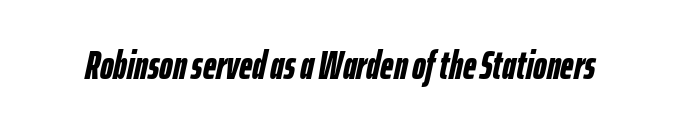
The image shows 41 px semibold, condensed type, italic (leaning right); set normal letter spacing, not underlined; low stroke contrast and a medium x-height.
